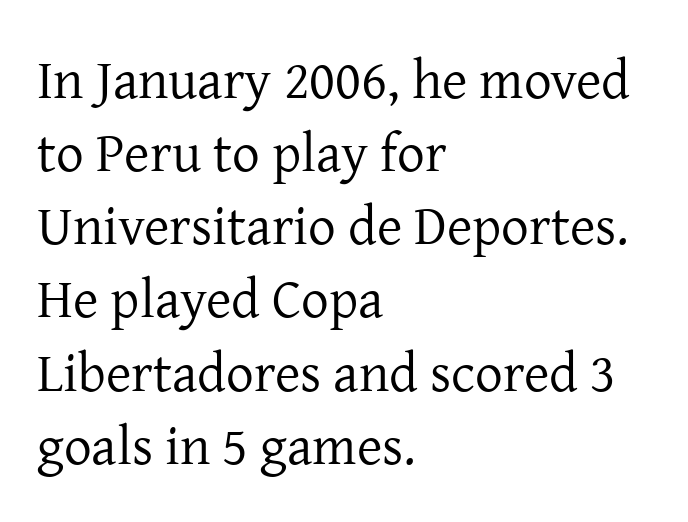
The image shows 55 px regular-weight serif type, upright; set left-aligned, normal line spacing (1.33x), normal letter spacing, not underlined; low stroke contrast and a medium x-height.
